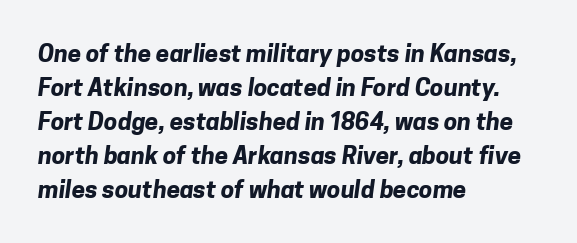
Q: Is the text bold? A: Yes.
Q: Is the text underlined? A: No.
Q: How is the paragraph aligned? A: Left-aligned.
Q: Is the spacing between letters normal or unusually wide? A: Normal.
Q: Is the spacing between lines tight, normal or loose? A: Normal.
